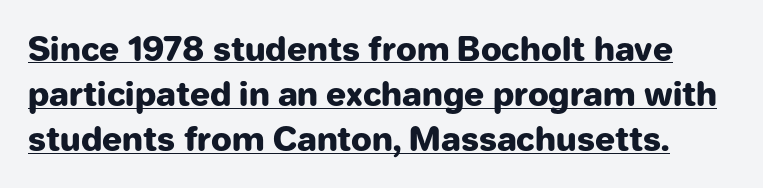
Q: Is the text bold? A: Yes.
Q: Is the text italic (slanted)? A: No, it is upright.
Q: Is the typeface a serif or a sans-serif typeface? A: Sans-serif.
Q: Is the text underlined? A: Yes.
Q: Is the spacing between letters normal or unusually wide? A: Normal.
Q: Is the spacing between lines tight, normal or loose? A: Normal.
Q: Width (condensed, normal, or wide)? A: Normal.
Q: Stroke contrast? A: Low.
Q: x-height? A: Medium.
Q: Monospaced? A: No.
